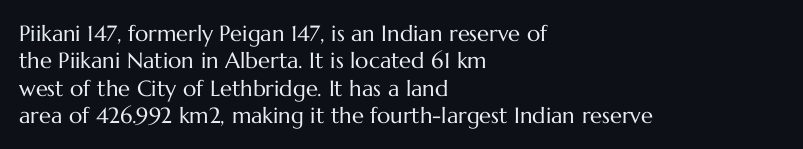
The image shows 22 px text type, upright; set left-aligned, line spacing 1.24x, normal letter spacing, not underlined.
